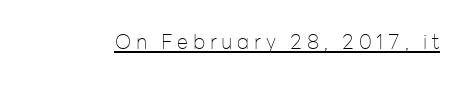
The image shows 20 px text type, upright; set unusually wide letter spacing (+0.24 em), underlined.
